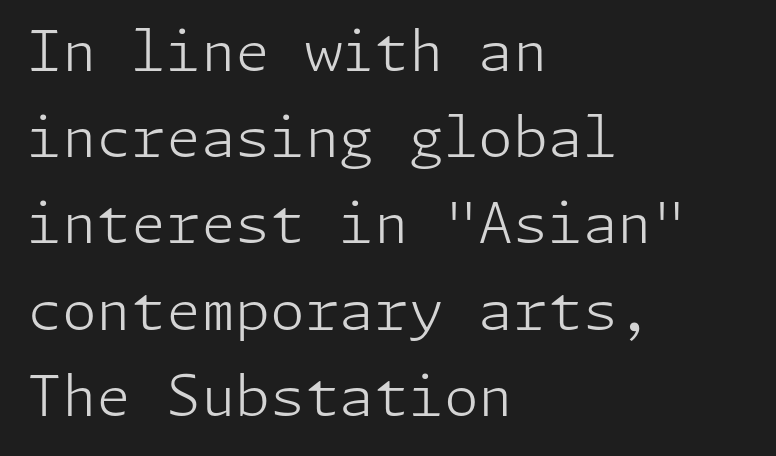
The image shows 56 px light sans-serif type, upright; set left-aligned, normal line spacing (1.54x), normal letter spacing, not underlined; low stroke contrast and a medium x-height.
